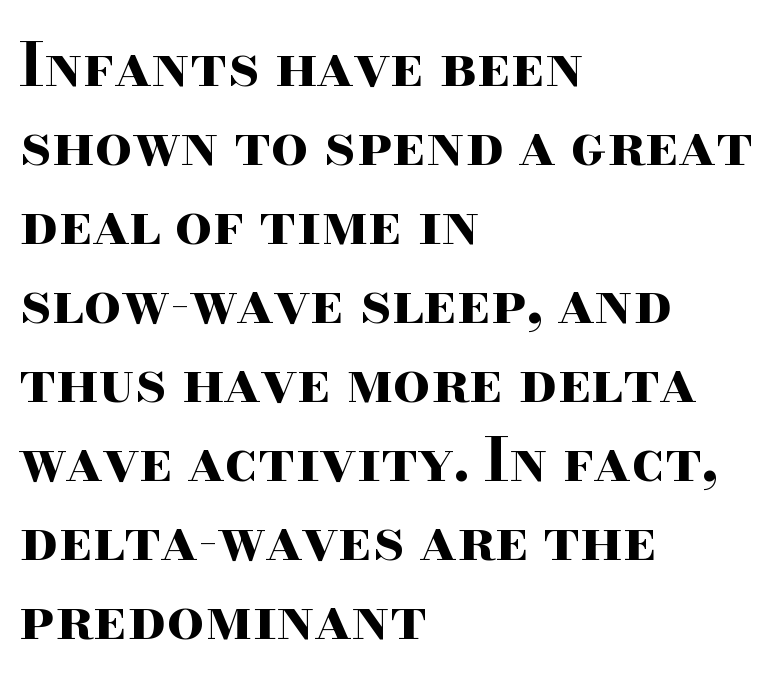
{"serif": "yes", "italic": "no", "bold": "yes", "weight": "bold", "width": "wide", "stroke_contrast": "high", "x_height": "small", "monospaced": "no", "underline": "no", "align": "left", "line_spacing": "normal", "line_spacing_ratio": 1.34, "letter_spacing": "normal", "letter_spacing_em": 0.0, "glyph_px": 59}
